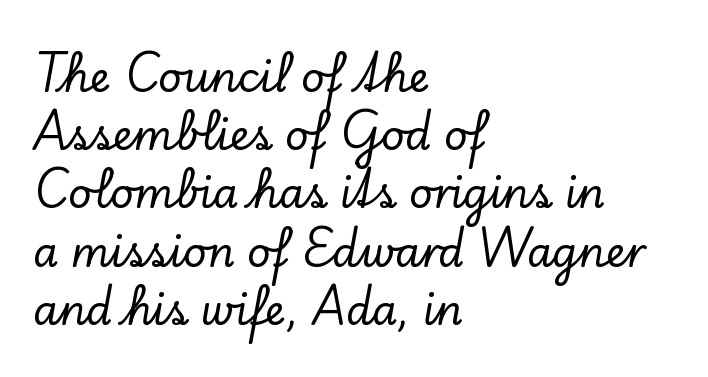
{"serif": "yes", "width": "normal", "stroke_contrast": "low", "x_height": "small", "monospaced": "no", "underline": "no", "align": "left", "line_spacing": "normal", "line_spacing_ratio": 1.42, "letter_spacing": "normal", "letter_spacing_em": 0.0, "glyph_px": 41}
